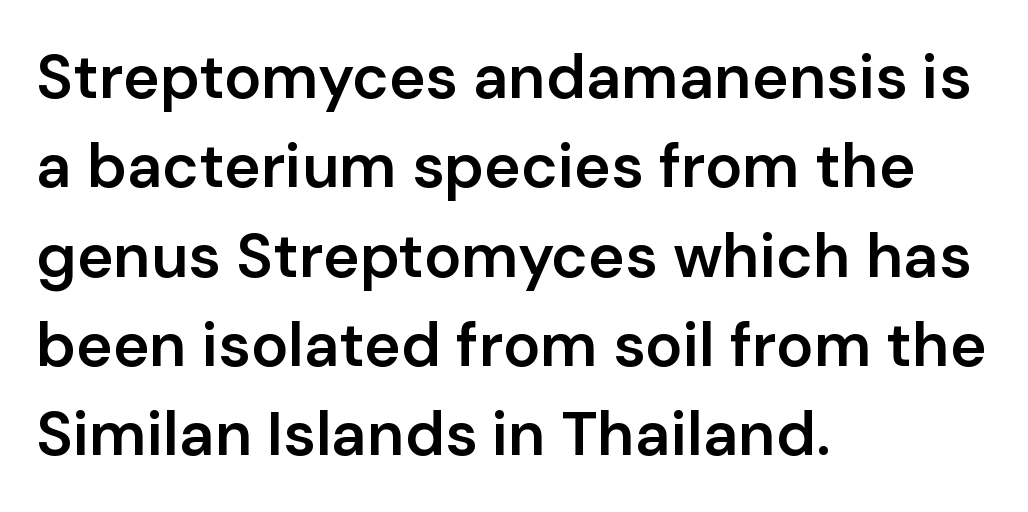
The image shows 62 px semibold sans-serif type, upright; set left-aligned, normal line spacing (1.44x), normal letter spacing, not underlined; low stroke contrast and a medium x-height.
